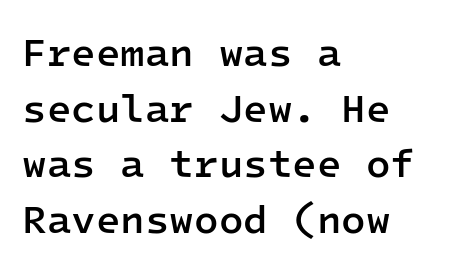
Q: Is the text bold? A: Semi-bold.
Q: Is the text italic (slanted)? A: No, it is upright.
Q: Is the typeface a serif or a sans-serif typeface? A: Sans-serif.
Q: Is the text underlined? A: No.
Q: How is the paragraph aligned? A: Left-aligned.
Q: Is the spacing between letters normal or unusually wide? A: Normal.
Q: Is the spacing between lines tight, normal or loose? A: Normal.
Q: Width (condensed, normal, or wide)? A: Normal.
Q: Stroke contrast? A: Low.
Q: x-height? A: Medium.
Q: Monospaced? A: Yes.
